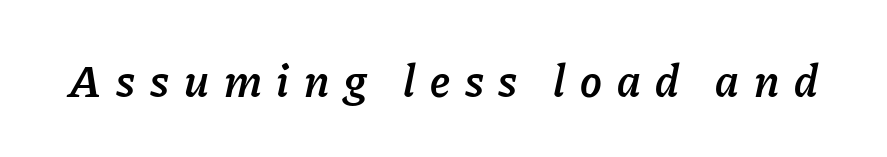
Q: Is the text bold? A: Semi-bold.
Q: Is the text italic (slanted)? A: Yes, it leans right by about 11 degrees.
Q: Is the text underlined? A: No.
Q: Is the spacing between letters normal or unusually wide? A: Unusually wide.
Q: Width (condensed, normal, or wide)? A: Normal.
Q: Stroke contrast? A: Low.
Q: x-height? A: Medium.
Q: Monospaced? A: No.
